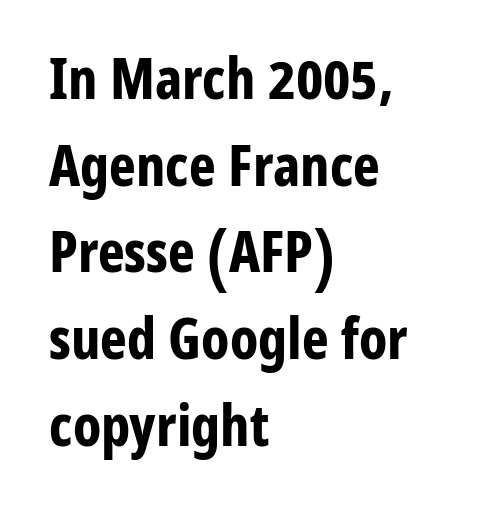
This sample uses an upright cut, with every glyph sitting square on the baseline. Thick stems and heavy bowls — unmistakably bold. The face used here is proportionally spaced, like ordinary book or web type. The passage shown is typeset with a sans-serif family. Each row of text sits above clean, open space.
